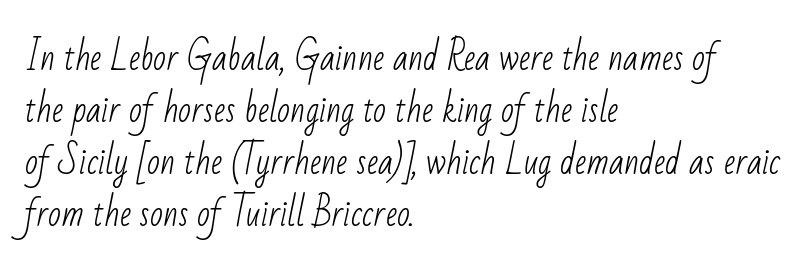
Letter spacing: default. The font family rendered here belongs to the sans-serif group. Successive baselines arrive at the customary interval. Here the designer chose a conventional face with non-uniform glyph widths.
